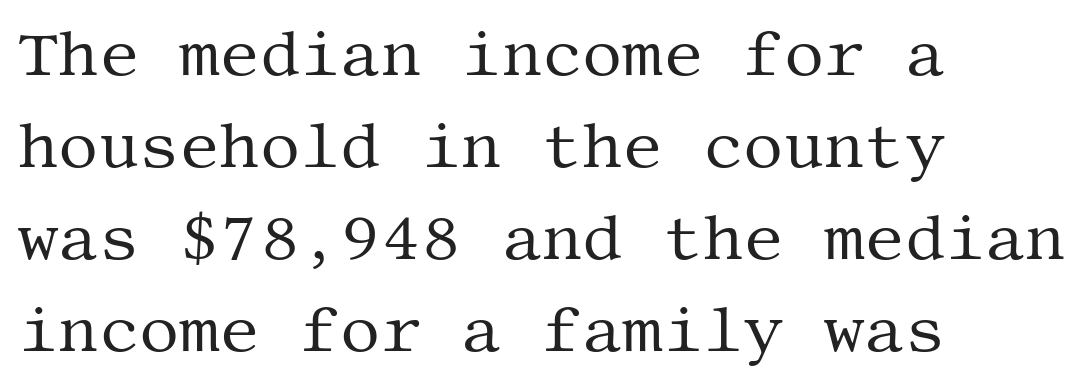
Q: Is the text bold? A: No.
Q: Is the text italic (slanted)? A: No, it is upright.
Q: Is the typeface a serif or a sans-serif typeface? A: Serif.
Q: Is the text underlined? A: No.
Q: How is the paragraph aligned? A: Left-aligned.
Q: Is the spacing between letters normal or unusually wide? A: Normal.
Q: Is the spacing between lines tight, normal or loose? A: Normal.
Q: Width (condensed, normal, or wide)? A: Normal.
Q: Stroke contrast? A: Medium.
Q: x-height? A: Large.
